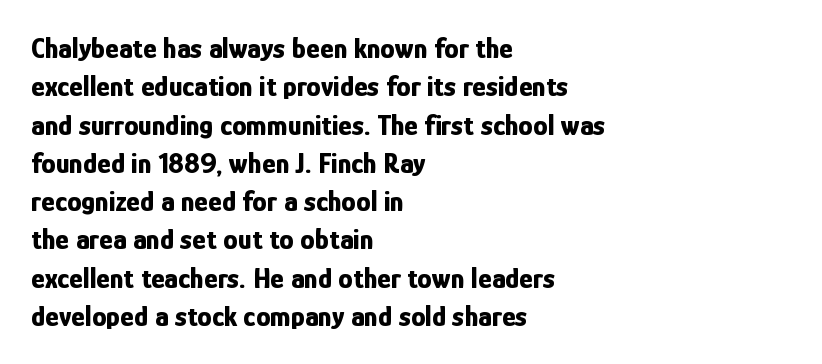
The image shows 29 px bold, condensed sans-serif type, upright; set left-aligned, normal line spacing (1.32x), normal letter spacing, not underlined; low stroke contrast and a medium x-height.
